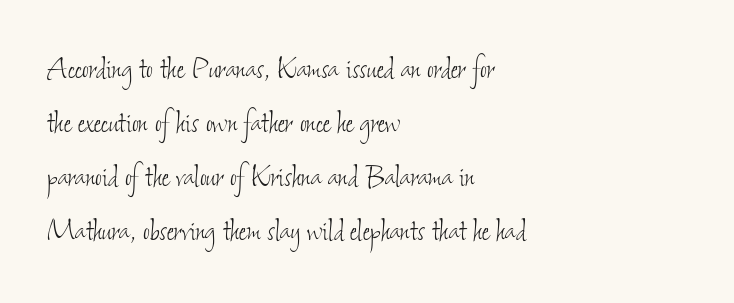
The space directly below the letters is spotless. There is no visible air inserted between adjacent glyphs. Here the designer chose a conventional face with non-uniform glyph widths. This rendering uses left alignment, leaving the right contour irregular.
